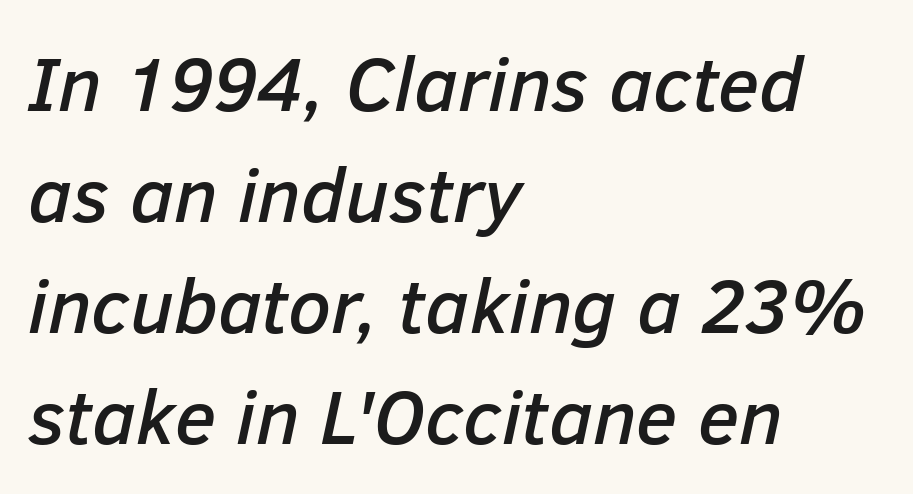
{"italic": "yes", "lean": "right", "slant_degrees": 12, "width": "normal", "stroke_contrast": "low", "x_height": "medium", "monospaced": "no", "underline": "no", "align": "left", "line_spacing": "normal", "line_spacing_ratio": 1.44, "letter_spacing": "normal", "letter_spacing_em": 0.0, "glyph_px": 77}
